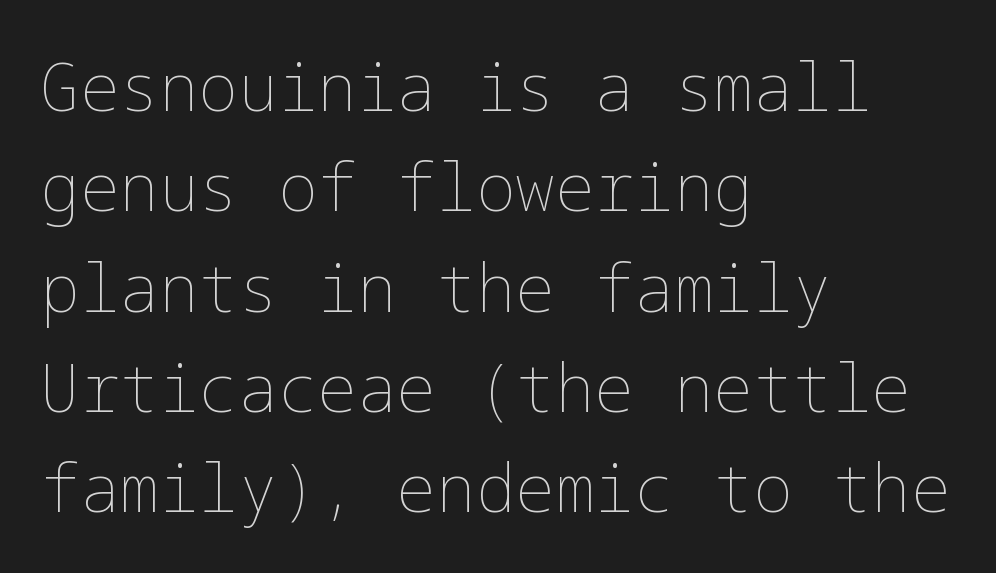
{"italic": "no", "bold": "no", "weight": "thin", "width": "normal", "stroke_contrast": "low", "x_height": "medium", "underline": "no", "align": "left", "line_spacing": "normal", "line_spacing_ratio": 1.52, "letter_spacing": "normal", "letter_spacing_em": 0.0, "glyph_px": 66}
